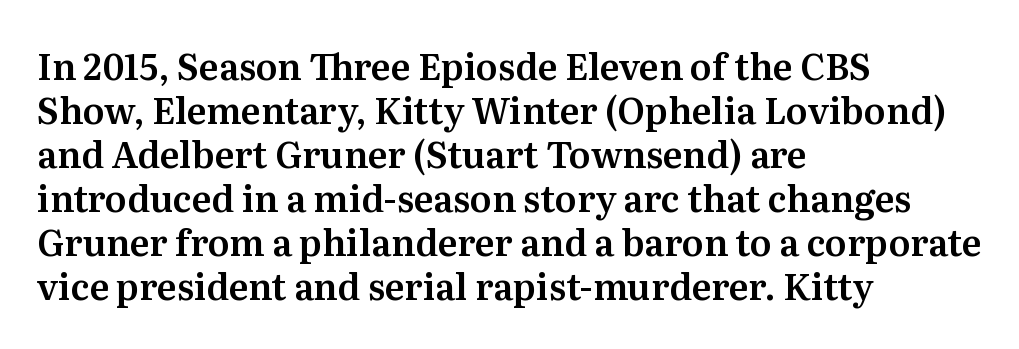
Varying glyph widths throughout — classic text-font behaviour. Has an underline been added? It has not. Compared with a centered layout, this one pins lines to the left instead. A roman cut, with each character standing at attention.
